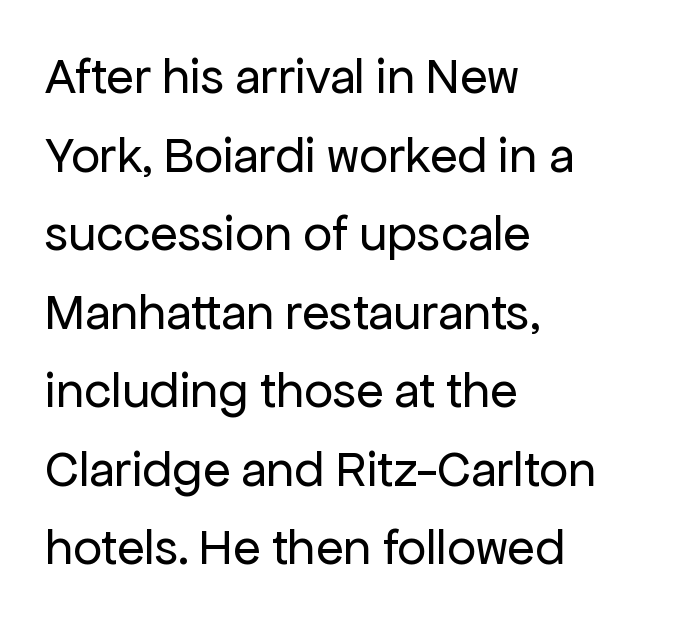
{"serif": "no", "italic": "no", "bold": "no", "weight": "regular", "width": "normal", "stroke_contrast": "low", "x_height": "medium", "monospaced": "no", "underline": "no", "align": "left", "line_spacing": "normal", "line_spacing_ratio": 1.54, "letter_spacing": "normal", "letter_spacing_em": 0.0, "glyph_px": 51}
